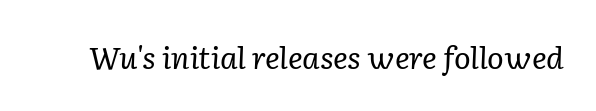
The image shows 31 px regular-weight serif type, italic (leaning right); set normal letter spacing, not underlined; low stroke contrast and a medium x-height.
